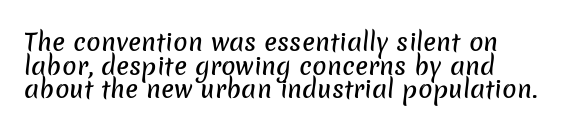
Between one letter and the next there's only the usual sliver of space. Left-aligned paragraph, ragged on the right. The lines are packed closely together with very little leading. The space directly below the letters is spotless.
